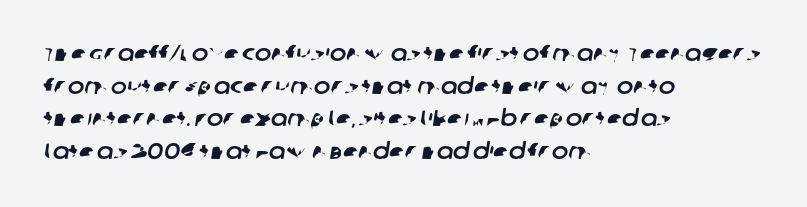
This sample is left-justified, so line endings fall wherever the words run out. Glyph-to-glyph distance matches everyday printed text. Each row of text sits above clean, open space. The space between consecutive lines is moderate.
